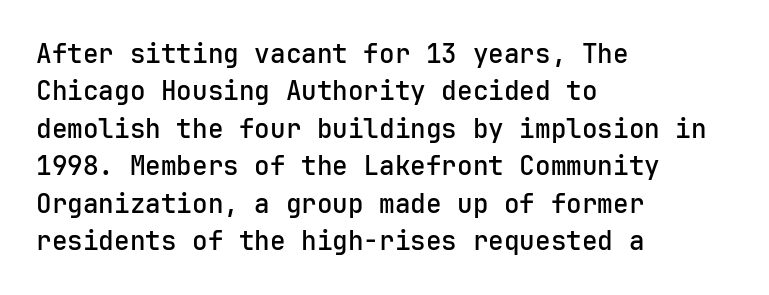
Q: Is the text bold? A: Semi-bold.
Q: Is the text italic (slanted)? A: No, it is upright.
Q: Is the text underlined? A: No.
Q: How is the paragraph aligned? A: Left-aligned.
Q: Is the spacing between letters normal or unusually wide? A: Normal.
Q: Is the spacing between lines tight, normal or loose? A: Normal.
